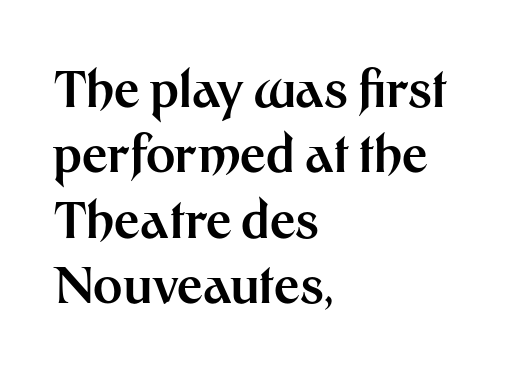
Q: Is the text bold? A: Yes.
Q: Is the text italic (slanted)? A: No, it is upright.
Q: Is the typeface a serif or a sans-serif typeface? A: Sans-serif.
Q: Is the text underlined? A: No.
Q: How is the paragraph aligned? A: Left-aligned.
Q: Is the spacing between letters normal or unusually wide? A: Normal.
Q: Is the spacing between lines tight, normal or loose? A: Normal.
Q: Width (condensed, normal, or wide)? A: Normal.
Q: Stroke contrast? A: Medium.
Q: x-height? A: Medium.
Q: Monospaced? A: No.
